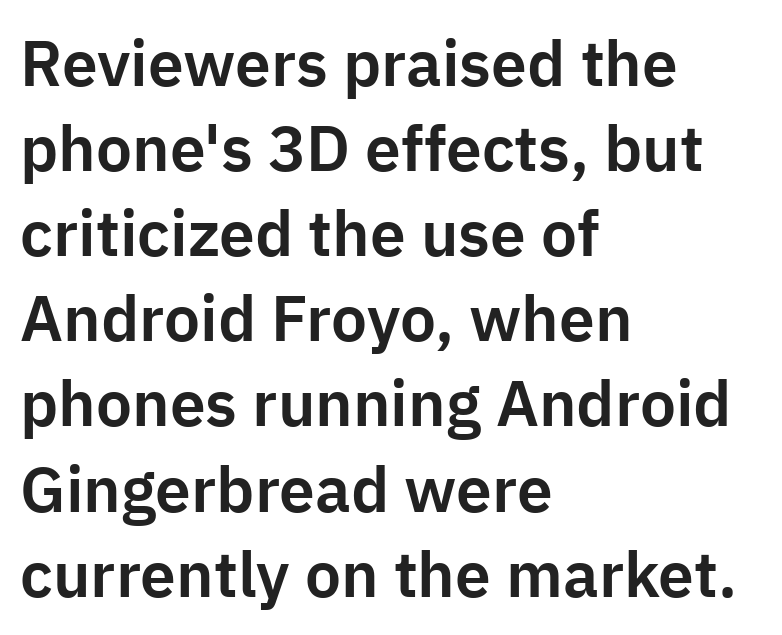
{"serif": "no", "italic": "no", "width": "normal", "stroke_contrast": "low", "x_height": "medium", "monospaced": "no", "underline": "no", "align": "left", "line_spacing": "normal", "line_spacing_ratio": 1.33, "letter_spacing": "normal", "letter_spacing_em": 0.0, "glyph_px": 64}
